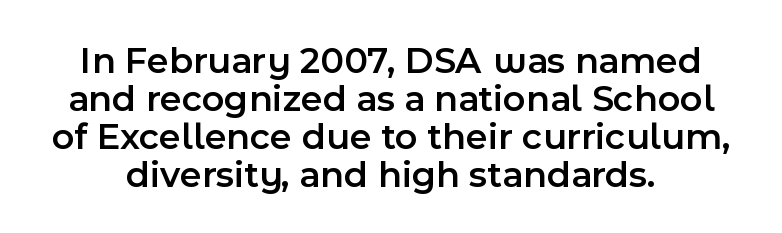
The image shows 38 px semibold sans-serif type, upright; set tight line spacing (1.0x), normal letter spacing, not underlined; a medium x-height.
